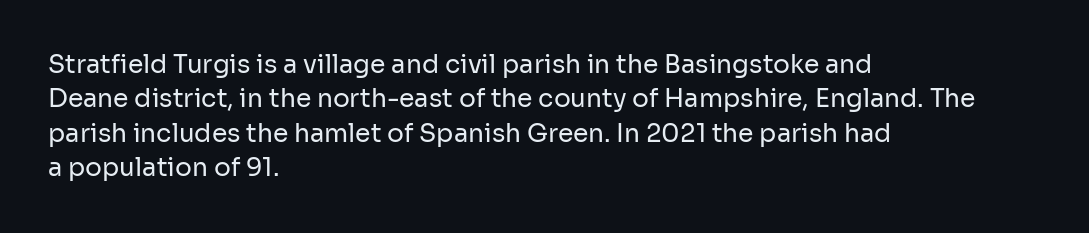
Q: Is the text bold? A: No.
Q: Is the text italic (slanted)? A: No, it is upright.
Q: Is the text underlined? A: No.
Q: How is the paragraph aligned? A: Left-aligned.
Q: Is the spacing between letters normal or unusually wide? A: Normal.
Q: Is the spacing between lines tight, normal or loose? A: Normal.
